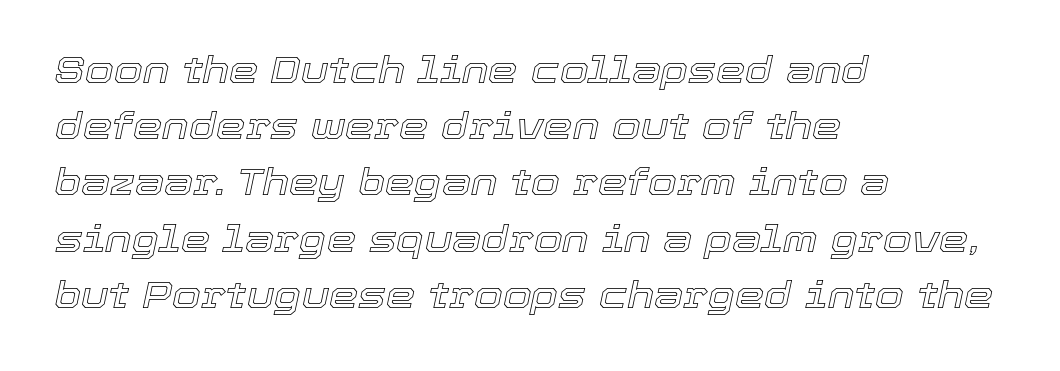
Is the type slanted? Yes — the strokes lean at a clear angle. Descenders are the only things crossing below the line. Varying glyph widths throughout — classic text-font behaviour. The rendering keeps characters at their native spacing.
